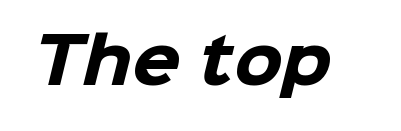
{"serif": "no", "bold": "yes", "weight": "heavy", "width": "normal", "stroke_contrast": "low", "x_height": "medium", "monospaced": "no", "underline": "no", "letter_spacing": "normal", "letter_spacing_em": 0.0, "glyph_px": 62}
